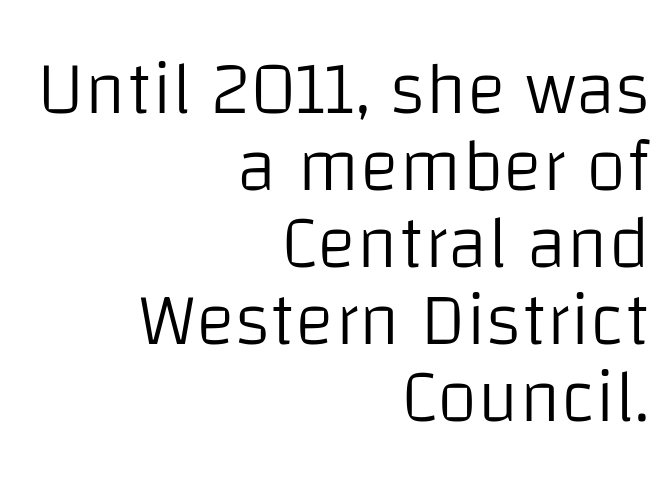
{"serif": "no", "italic": "no", "bold": "no", "weight": "light", "width": "normal", "stroke_contrast": "low", "x_height": "large", "monospaced": "no", "underline": "no", "align": "right", "line_spacing": "tight", "line_spacing_ratio": 1.04, "letter_spacing": "normal", "letter_spacing_em": 0.0, "glyph_px": 74}
